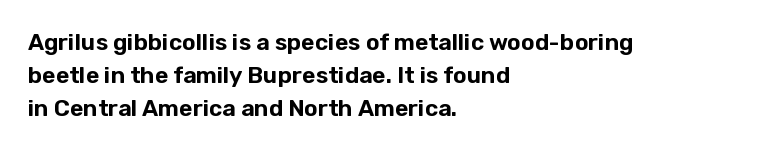
Plain, unruled lines of type. Letter spacing: default. Quick note: interline space is typical. Does the lettering tilt? It doesn't — this is upright. One-word summary of the alignment: left.
